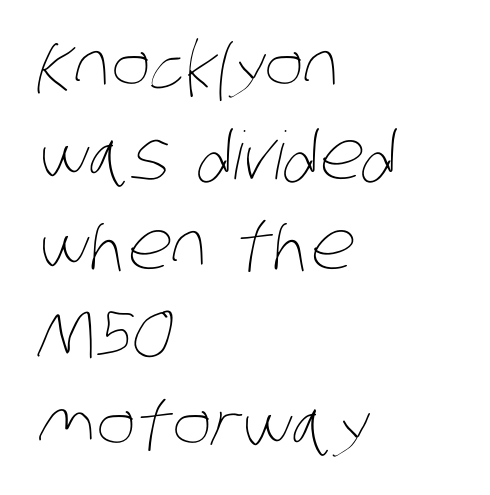
The image shows 66 px thin, condensed type; set left-aligned, normal line spacing (1.36x), normal letter spacing, not underlined; low stroke contrast and a large x-height.
